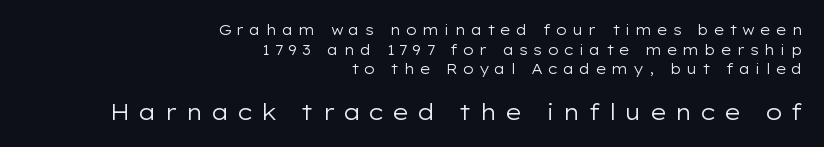
The image shows 22 px text type, upright; set right-aligned, normal line spacing (1.41x), unusually wide letter spacing (+0.33 em), not underlined; the second (bottom) block is 1.57x larger.
